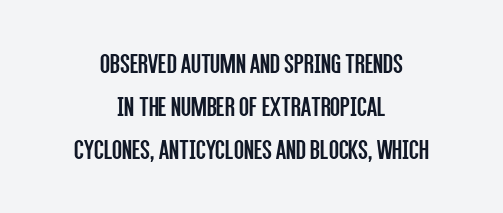
Q: Is the text bold? A: No.
Q: Is the text italic (slanted)? A: No, it is upright.
Q: Is the typeface a serif or a sans-serif typeface? A: Sans-serif.
Q: Is the text underlined? A: No.
Q: How is the paragraph aligned? A: Centered.
Q: Is the spacing between letters normal or unusually wide? A: Normal.
Q: Is the spacing between lines tight, normal or loose? A: Normal.
Q: Width (condensed, normal, or wide)? A: Condensed.
Q: Stroke contrast? A: Low.
Q: x-height? A: Large.
Q: Monospaced? A: No.
